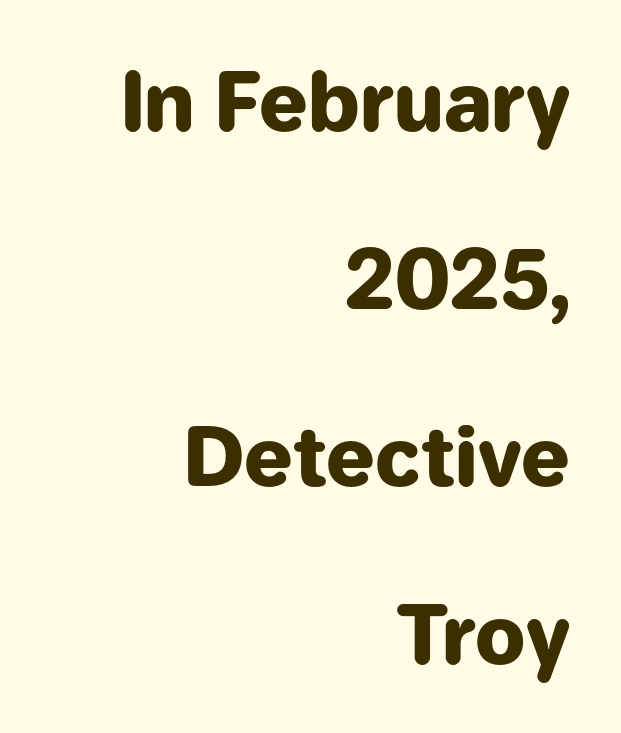
The image shows 80 px heavy sans-serif type, upright; set right-aligned, loose line spacing (2.22x), normal letter spacing, not underlined; low stroke contrast and a medium x-height.
